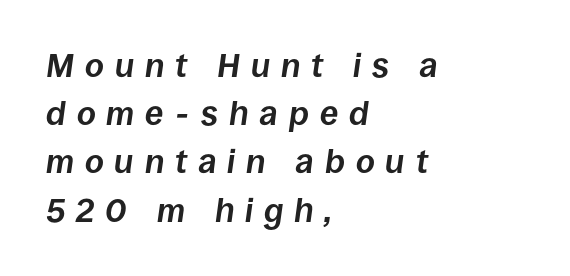
{"italic": "yes", "lean": "right", "slant_degrees": 8, "bold": "yes", "weight": "bold", "width": "normal", "stroke_contrast": "low", "x_height": "large", "monospaced": "no", "underline": "no", "align": "left", "line_spacing": "normal", "line_spacing_ratio": 1.46, "letter_spacing": "wide", "letter_spacing_em": 0.33, "glyph_px": 33}
